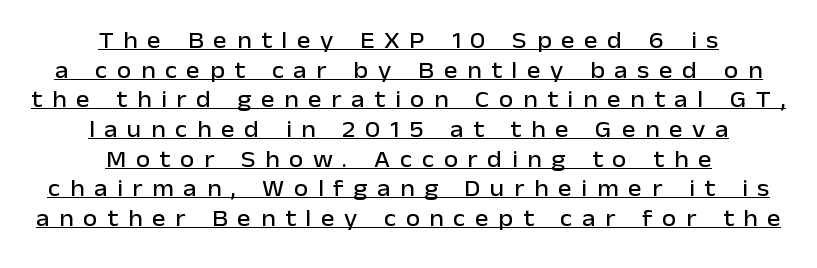
You can see a thin bar hugging the bottom of the glyphs. Ascenders rise straight up at ninety degrees. Leading matches the norm, producing a regular column. Line starts and ends both wander, symmetrically. The gaps between neighbouring characters are conspicuously large.
